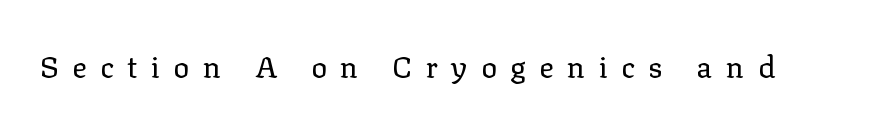
{"serif": "yes", "italic": "no", "bold": "no", "weight": "regular", "width": "normal", "stroke_contrast": "low", "x_height": "medium", "monospaced": "no", "underline": "no", "letter_spacing": "wide", "letter_spacing_em": 0.45, "glyph_px": 30}
